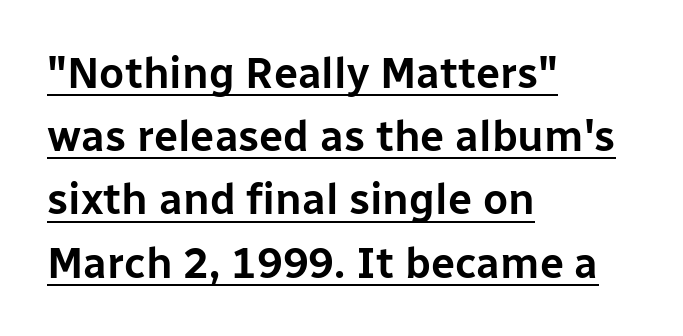
{"serif": "no", "italic": "no", "width": "normal", "stroke_contrast": "low", "x_height": "medium", "monospaced": "no", "underline": "yes", "align": "left", "line_spacing": "normal", "line_spacing_ratio": 1.47, "letter_spacing": "normal", "letter_spacing_em": 0.0, "glyph_px": 43}
